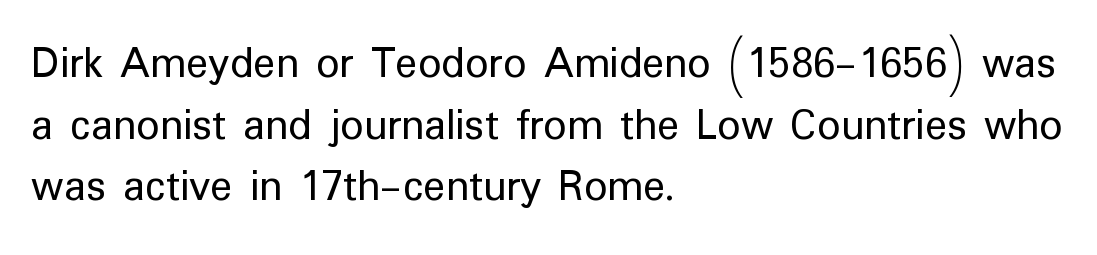
The image shows 46 px regular-weight sans-serif type, upright; set left-aligned, normal line spacing (1.34x), normal letter spacing, not underlined; low stroke contrast and a medium x-height.
